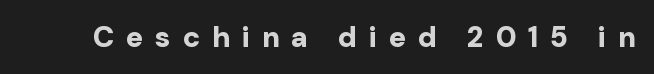
As a designer I'd log this as weight 700, bold. Examine the stroke ends and you'll find no serifs. Note the varied advance widths — an 'i' is clearly narrower than an 'm'. Ascenders rise straight up at ninety degrees.
